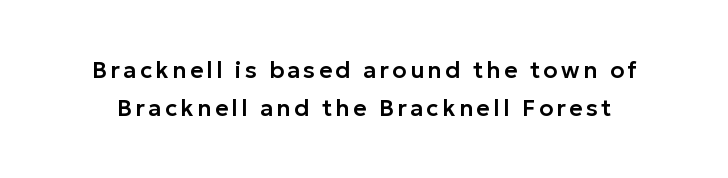
{"italic": "no", "underline": "no", "line_spacing": "normal", "line_spacing_ratio": 1.64, "glyph_px": 23}
